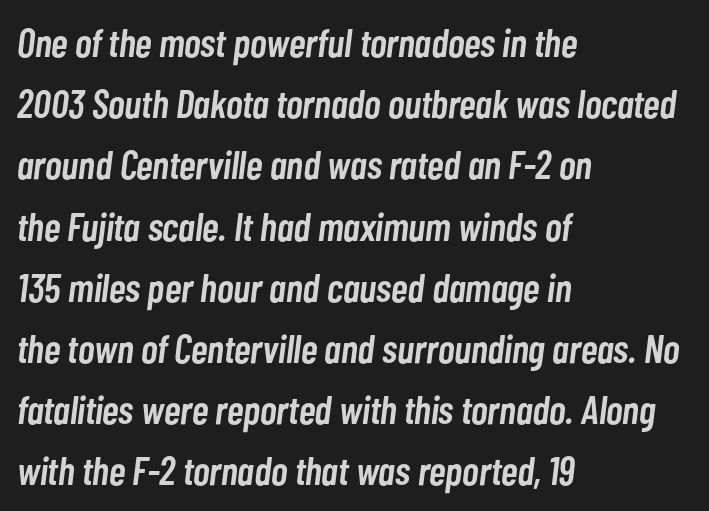
Rendered with sloped, italic letterforms. A student would call this left alignment; a typographer would say flush left, rag right. Note the varied advance widths — an 'i' is clearly narrower than an 'm'. Each row of text sits above clean, open space. The rendering uses a semibold face; strokes are thickened but not to full bold. How would I describe the line gaps? Plain and ordinary.
